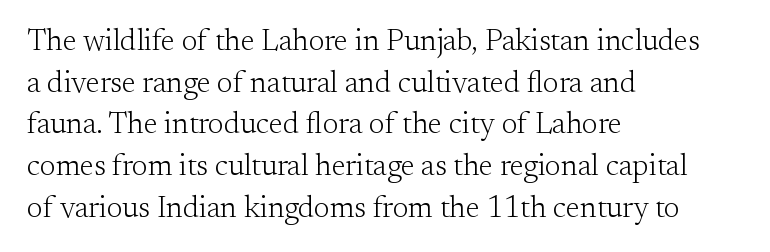
{"serif": "yes", "italic": "no", "bold": "no", "weight": "light", "width": "normal", "stroke_contrast": "medium", "x_height": "small", "monospaced": "no", "underline": "no", "align": "left", "line_spacing": "normal", "line_spacing_ratio": 1.39, "letter_spacing": "normal", "letter_spacing_em": 0.0, "glyph_px": 30}
